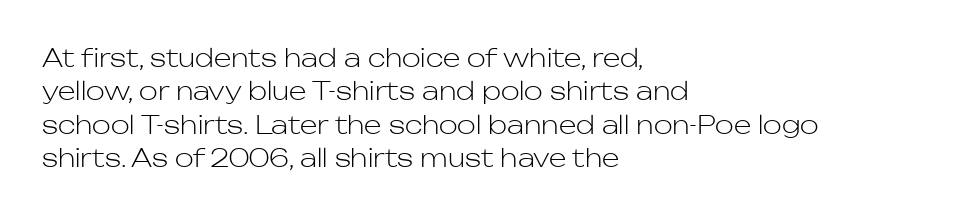
The image shows 25 px text type, upright; set left-aligned, normal line spacing (1.34x), normal letter spacing, not underlined.
